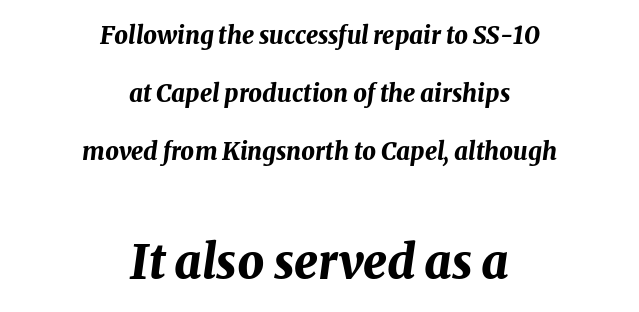
The image shows 47 px bold type, italic (leaning right); set centered, loose line spacing (2.42x), normal letter spacing, not underlined; the second (bottom) block is 1.96x larger; medium stroke contrast and a medium x-height.
